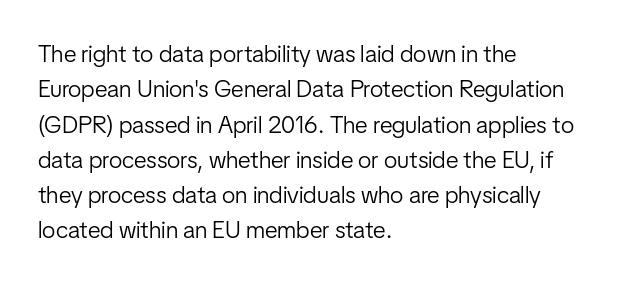
The image shows 24 px text type, upright; set left-aligned, normal line spacing (1.47x), normal letter spacing, not underlined.
